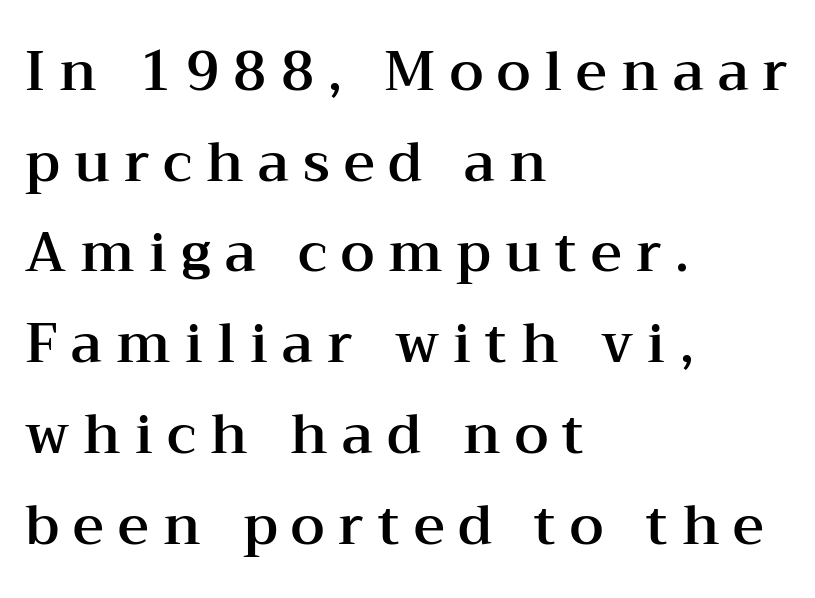
Look at the bottom of the vertical strokes: they flare into serifs here. Visually the block forms a straight wall on the left and a jagged coastline on the right. You could only call the tracking loose — the letters float apart. Varying glyph widths throughout — classic text-font behaviour. Reading down the column, the eye jumps a familiar distance to each next line.
